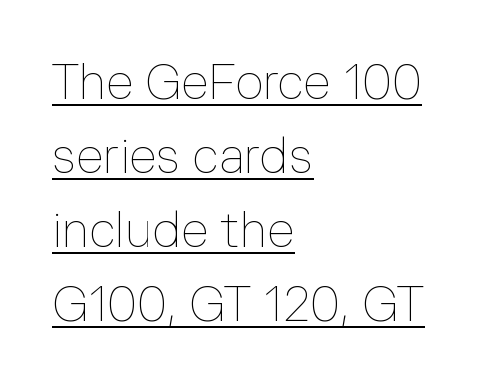
Q: Is the text bold? A: No.
Q: Is the text italic (slanted)? A: No, it is upright.
Q: Is the text underlined? A: Yes.
Q: How is the paragraph aligned? A: Left-aligned.
Q: Is the spacing between letters normal or unusually wide? A: Normal.
Q: Is the spacing between lines tight, normal or loose? A: Normal.
Q: Width (condensed, normal, or wide)? A: Normal.
Q: Stroke contrast? A: Low.
Q: x-height? A: Medium.
Q: Monospaced? A: No.
